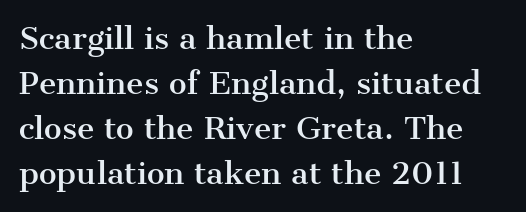
Compared with a centered layout, this one pins lines to the left instead. Look at the tracking — it's just the regular setting, nothing added. Plain, unruled lines of type. The font's upright variant was chosen for this text.
